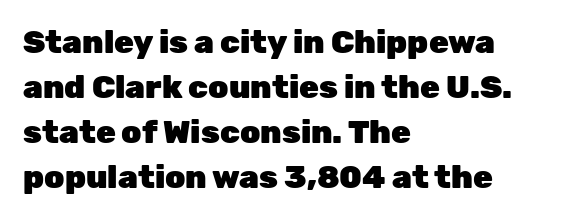
In terms of letterspacing, this is plain default setting. The letters carry no serifs — their stems end cleanly without finishing strokes. Designer's note — italics off, roman on. Underline: absent. Is this a fixed-width face? No — the glyphs have proportional, varying widths.
